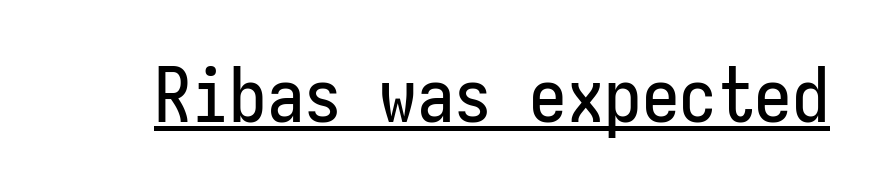
The image shows 75 px condensed sans-serif type, upright, monospaced; set normal letter spacing, underlined; low stroke contrast and a medium x-height.
